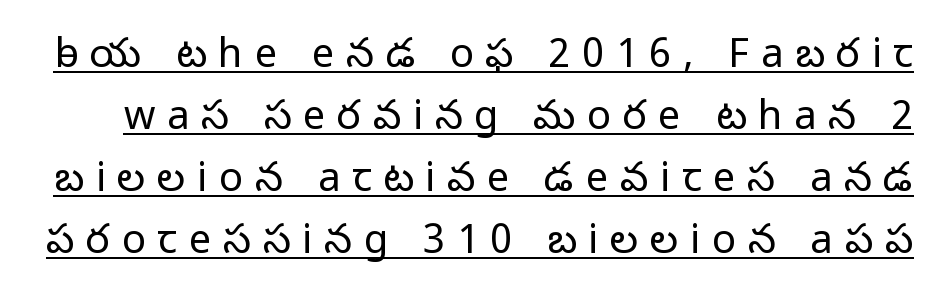
Characters remain perfectly vertical along every line. A typesetter would call this proportional, since set widths differ per character. These characters rest on top of a visible drawn line. The letters carry no serifs — their stems end cleanly without finishing strokes. Does extra space separate the letters? Yes, quite a lot of it. Summary of vertical rhythm: regular, with standard interline spacing.
